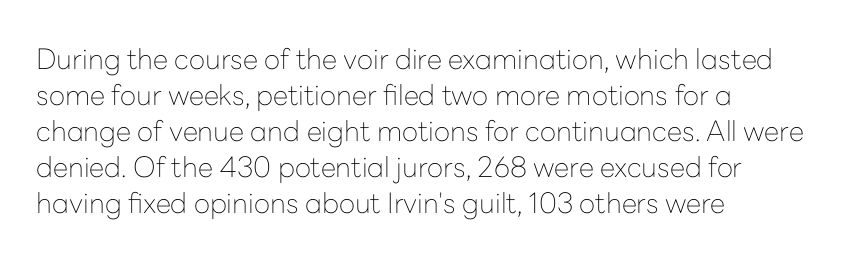
The image shows 28 px thin sans-serif type, upright; set left-aligned, normal line spacing (1.29x), normal letter spacing, not underlined; low stroke contrast and a medium x-height.
